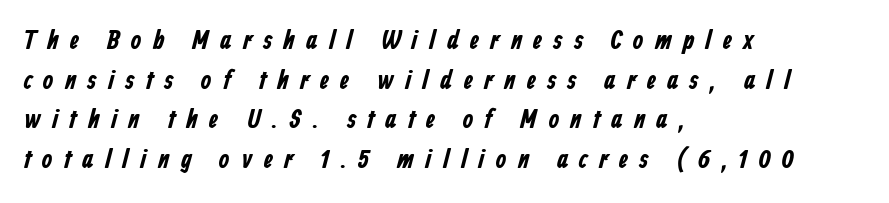
The image shows 27 px bold type; set left-aligned, normal line spacing (1.47x), unusually wide letter spacing (+0.42 em), not underlined.
